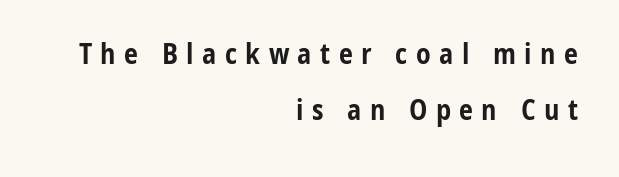
{"serif": "no", "italic": "no", "bold": "yes", "weight": "bold", "width": "condensed", "stroke_contrast": "low", "x_height": "medium", "monospaced": "no", "underline": "no", "align": "right", "line_spacing": "loose", "line_spacing_ratio": 2.0, "letter_spacing": "wide", "letter_spacing_em": 0.3, "glyph_px": 28}
